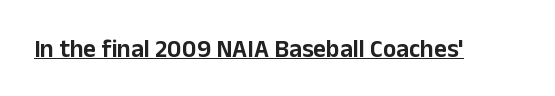
Q: Is the text italic (slanted)? A: No, it is upright.
Q: Is the text underlined? A: Yes.
Q: Is the spacing between letters normal or unusually wide? A: Normal.
